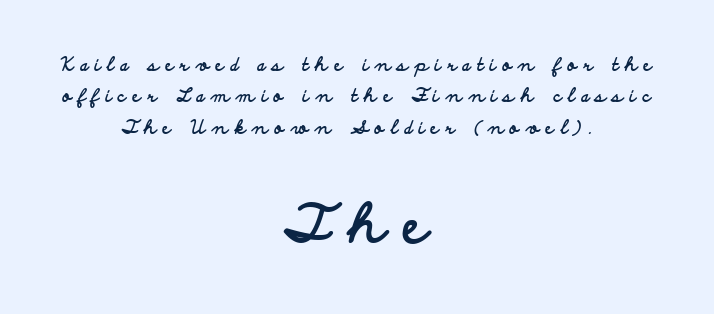
{"serif": "no", "bold": "yes", "weight": "bold", "width": "wide", "stroke_contrast": "low", "x_height": "small", "monospaced": "no", "underline": "no", "align": "center", "line_spacing_ratio": 1.75, "letter_spacing": "wide", "letter_spacing_em": 0.35, "larger_block": "second", "size_ratio": 2.94, "glyph_px": 53}
